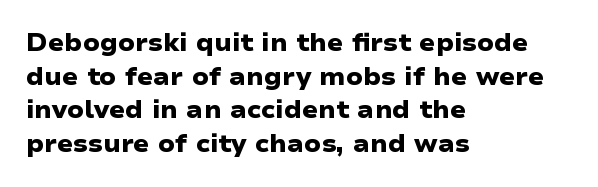
Emphasis by weight is at full strength: bold. Clear beneath every line of the passage. The tracking reads as untouched default to a designer's eye. Horizontal bands of white between lines are of average thickness. Caption: multi-line text, flush left, ragged right.
